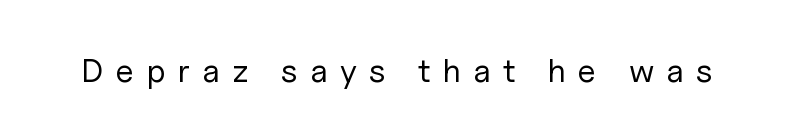
The image shows 33 px regular-weight sans-serif type, upright; set unusually wide letter spacing (+0.37 em), not underlined; low stroke contrast and a medium x-height.
